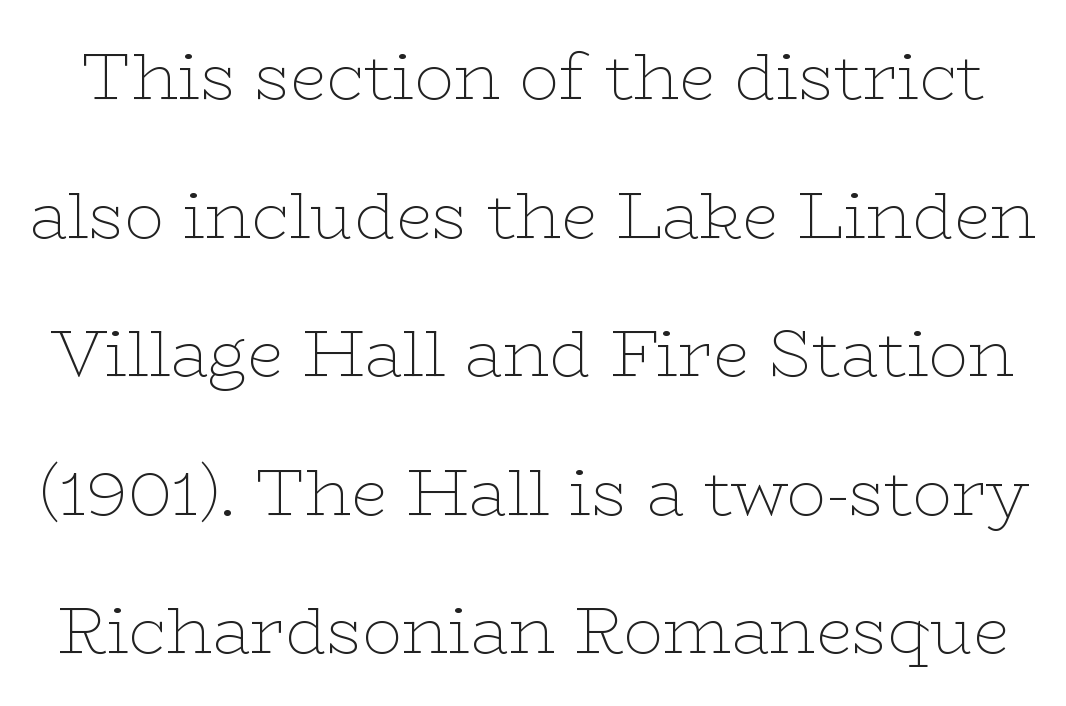
The image shows 66 px thin, wide serif type, upright; set loose line spacing (2.1x), normal letter spacing, not underlined; low stroke contrast and a medium x-height.
